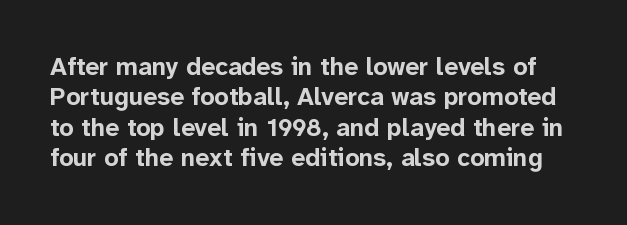
Short note: letters normally spaced. Do the letters lean? They stand straight. Anything drawn beneath the words? Only blank space. Does the weight exceed regular? Yes, all the way to bold.
